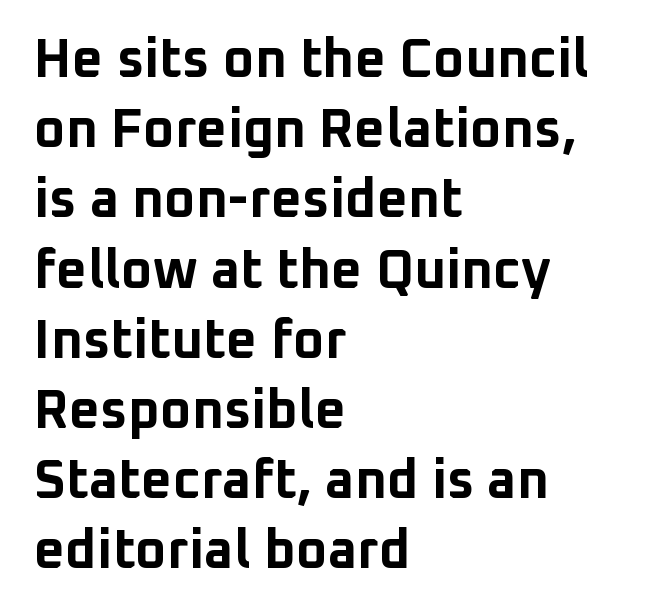
Q: Is the text bold? A: Yes.
Q: Is the text italic (slanted)? A: No, it is upright.
Q: Is the typeface a serif or a sans-serif typeface? A: Sans-serif.
Q: Is the text underlined? A: No.
Q: How is the paragraph aligned? A: Left-aligned.
Q: Is the spacing between letters normal or unusually wide? A: Normal.
Q: Is the spacing between lines tight, normal or loose? A: Normal.
Q: Width (condensed, normal, or wide)? A: Normal.
Q: Stroke contrast? A: Low.
Q: x-height? A: Medium.
Q: Monospaced? A: No.
